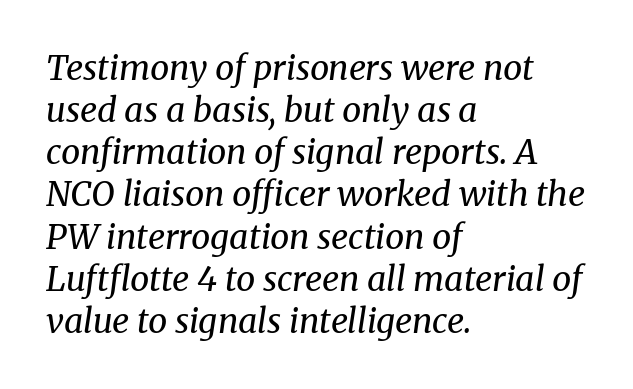
Q: Is the text bold? A: No.
Q: Is the text italic (slanted)? A: Yes, it leans right by about 8 degrees.
Q: Is the typeface a serif or a sans-serif typeface? A: Serif.
Q: Is the text underlined? A: No.
Q: How is the paragraph aligned? A: Left-aligned.
Q: Is the spacing between letters normal or unusually wide? A: Normal.
Q: Width (condensed, normal, or wide)? A: Normal.
Q: Stroke contrast? A: Medium.
Q: x-height? A: Medium.
Q: Monospaced? A: No.
